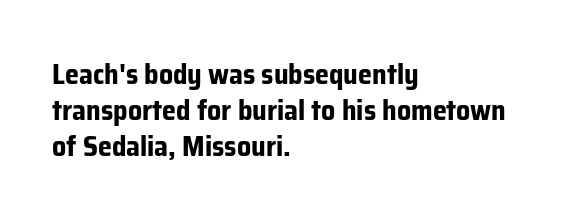
{"serif": "no", "italic": "no", "bold": "yes", "weight": "bold", "width": "normal", "stroke_contrast": "low", "x_height": "medium", "monospaced": "no", "underline": "no", "align": "left", "line_spacing": "normal", "line_spacing_ratio": 1.29, "letter_spacing": "normal", "letter_spacing_em": 0.0, "glyph_px": 28}
